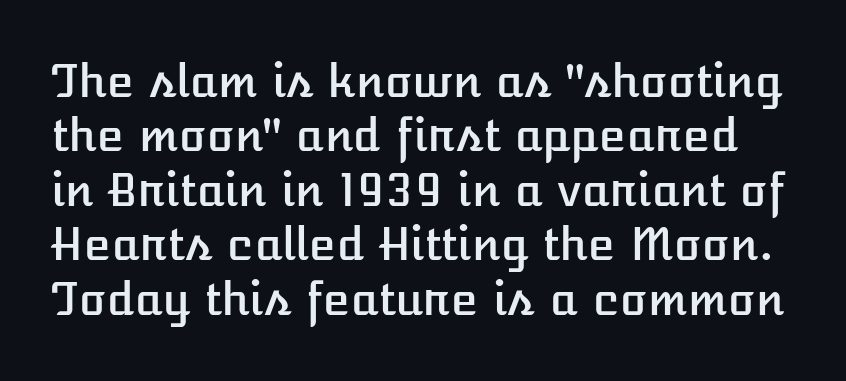
Q: Is the text italic (slanted)? A: No, it is upright.
Q: Is the text underlined? A: No.
Q: Is the spacing between letters normal or unusually wide? A: Normal.
Q: Width (condensed, normal, or wide)? A: Normal.
Q: Stroke contrast? A: Low.
Q: x-height? A: Medium.
Q: Monospaced? A: No.
